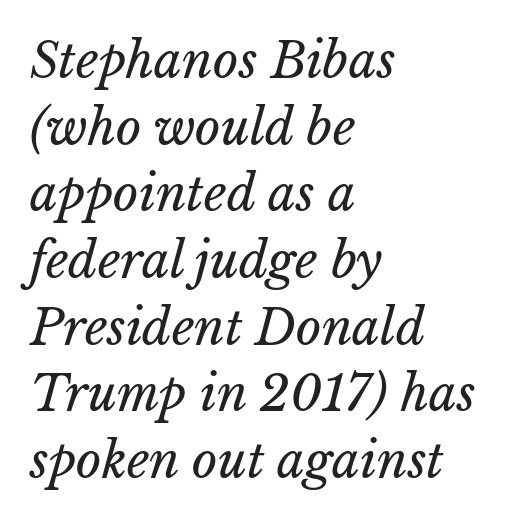
Is there much room between lines? A standard amount, neither cramped nor airy. Proportional: the letters do not fall into vertical columns. Casual observation: everything's shoved over to the left. Unbolded letterforms with no extra heft. The face used here is rendered with its standard letterfit.
